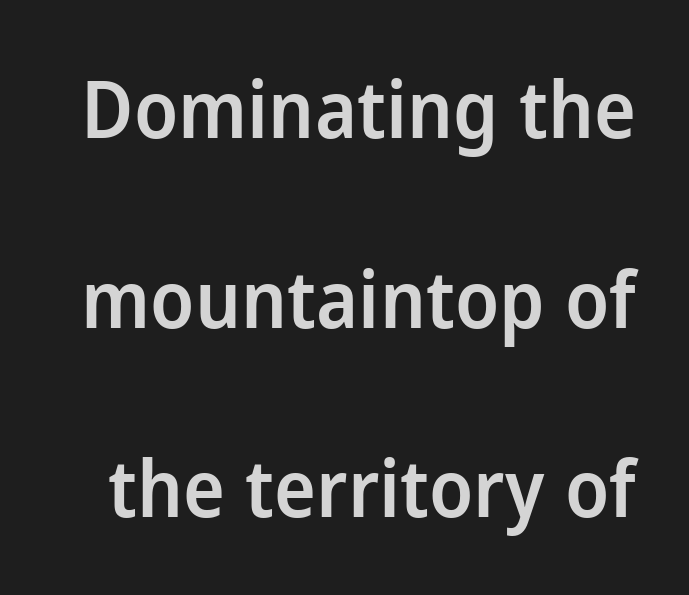
Q: Is the text bold? A: Semi-bold.
Q: Is the text italic (slanted)? A: No, it is upright.
Q: Is the typeface a serif or a sans-serif typeface? A: Sans-serif.
Q: Is the text underlined? A: No.
Q: Is the spacing between letters normal or unusually wide? A: Normal.
Q: Is the spacing between lines tight, normal or loose? A: Loose.
Q: Width (condensed, normal, or wide)? A: Normal.
Q: Stroke contrast? A: Low.
Q: x-height? A: Medium.
Q: Monospaced? A: No.
